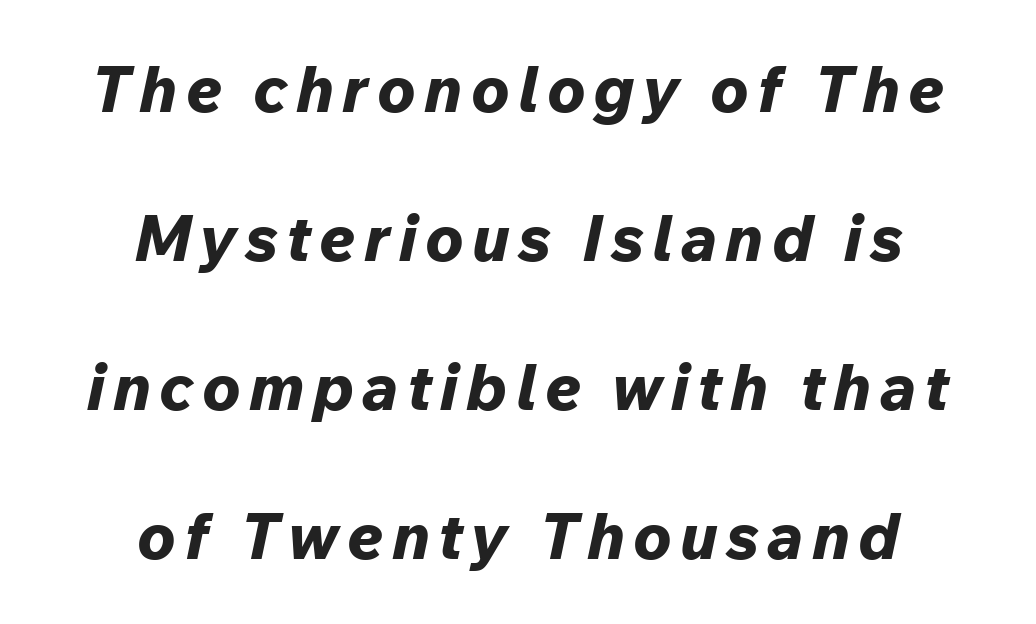
Short and long lines alike share a common midpoint. Clear beneath every line of the passage. These lines are rendered in a variable-pitch font. Chunky letters — that's bold for sure. Is the type slanted? Yes — the strokes lean at a clear angle. Whoever set this chose breathing room over compactness in the vertical rhythm.
